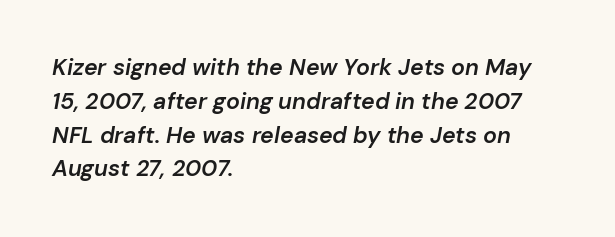
The image shows 23 px text type, italic (leaning right); set left-aligned, normal line spacing (1.47x), normal letter spacing, not underlined.
